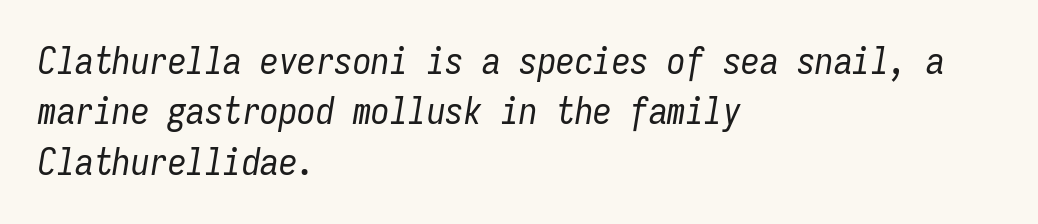
Q: Is the text bold? A: No.
Q: Is the text italic (slanted)? A: Yes, it leans right by about 9 degrees.
Q: Is the text underlined? A: No.
Q: How is the paragraph aligned? A: Left-aligned.
Q: Is the spacing between letters normal or unusually wide? A: Normal.
Q: Is the spacing between lines tight, normal or loose? A: Normal.
Q: Width (condensed, normal, or wide)? A: Condensed.
Q: Stroke contrast? A: Low.
Q: x-height? A: Medium.
Q: Monospaced? A: Yes.
